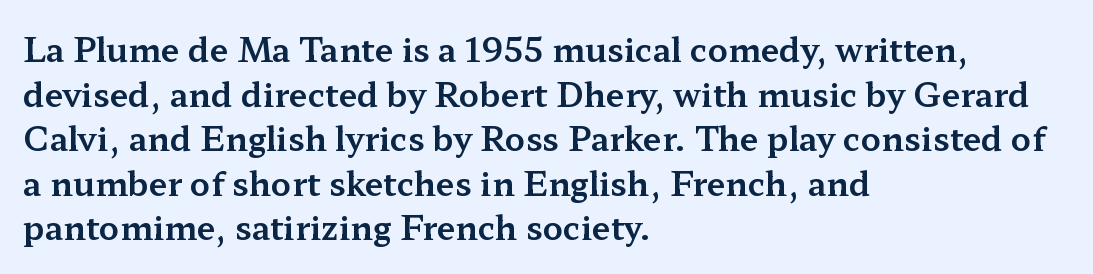
{"serif": "yes", "italic": "no", "width": "wide", "stroke_contrast": "medium", "x_height": "medium", "monospaced": "no", "underline": "no", "align": "left", "line_spacing": "normal", "line_spacing_ratio": 1.35, "letter_spacing": "normal", "letter_spacing_em": 0.0, "glyph_px": 33}
